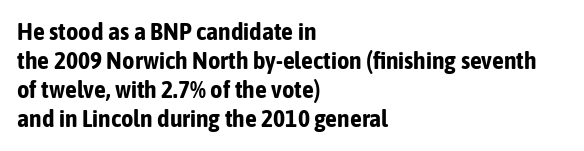
Bold? Absolutely — the strokes are thick and heavy. These lines are set flush left with a ragged right edge. Each row of text sits above clean, open space. There is no visible air inserted between adjacent glyphs. The type sits square on the baseline with zero lean.
